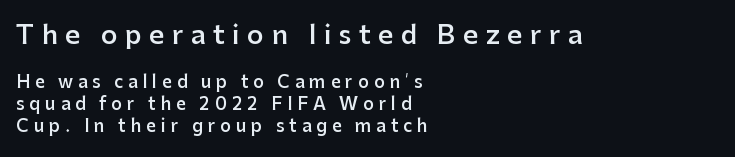
What's the leading like? Ordinary, nothing unusual. Its strokes are somewhat broadened, the hallmark of semibold type. Does the lettering tilt? It doesn't — this is upright. Caption: upper text group enlarged, lower text group reduced. Every row of glyphs begins at an identical x-position on the left. This rendering widens character spacing well past its baseline value.
